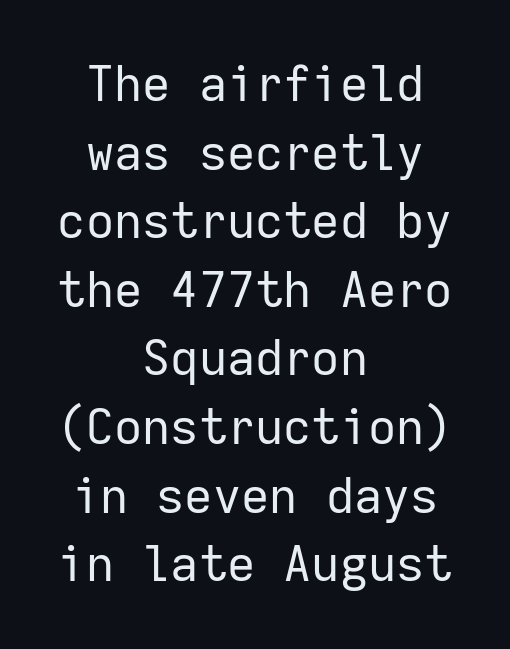
Q: Is the text bold? A: No.
Q: Is the text italic (slanted)? A: No, it is upright.
Q: Is the typeface a serif or a sans-serif typeface? A: Sans-serif.
Q: Is the text underlined? A: No.
Q: How is the paragraph aligned? A: Centered.
Q: Is the spacing between letters normal or unusually wide? A: Normal.
Q: Is the spacing between lines tight, normal or loose? A: Normal.
Q: Width (condensed, normal, or wide)? A: Normal.
Q: Stroke contrast? A: Low.
Q: x-height? A: Medium.
Q: Monospaced? A: Yes.
